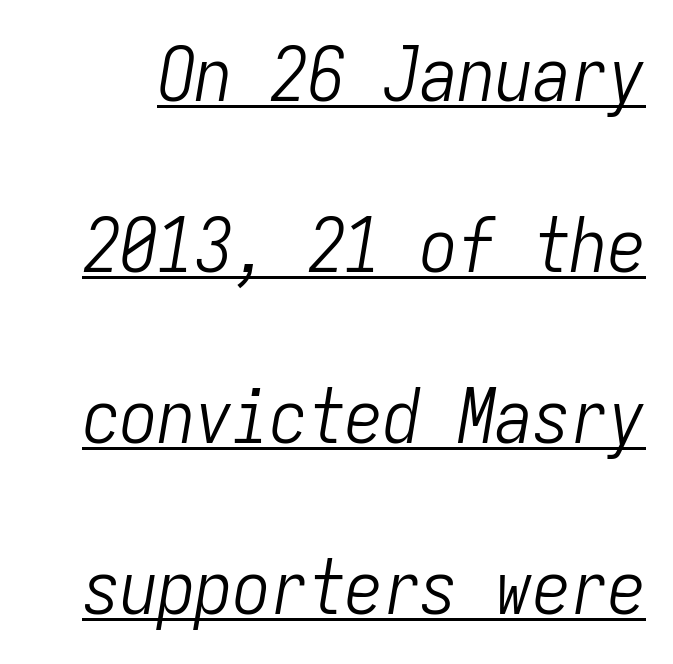
Q: Is the text bold? A: No.
Q: Is the text italic (slanted)? A: Yes, it leans right by about 9 degrees.
Q: Is the text underlined? A: Yes.
Q: Is the spacing between letters normal or unusually wide? A: Normal.
Q: Is the spacing between lines tight, normal or loose? A: Loose.
Q: Width (condensed, normal, or wide)? A: Condensed.
Q: Stroke contrast? A: Low.
Q: x-height? A: Medium.
Q: Monospaced? A: Yes.
